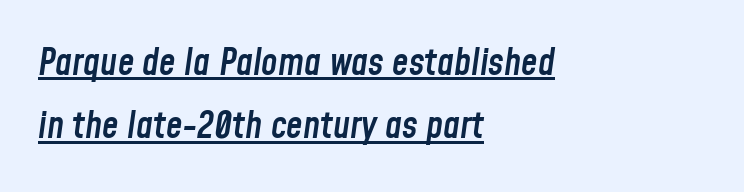
{"italic": "yes", "lean": "right", "slant_degrees": 8, "bold": "semi", "weight": "semibold", "width": "condensed", "stroke_contrast": "low", "x_height": "medium", "monospaced": "no", "underline": "yes", "align": "left", "line_spacing_ratio": 1.71, "letter_spacing": "normal", "letter_spacing_em": 0.0, "glyph_px": 37}
